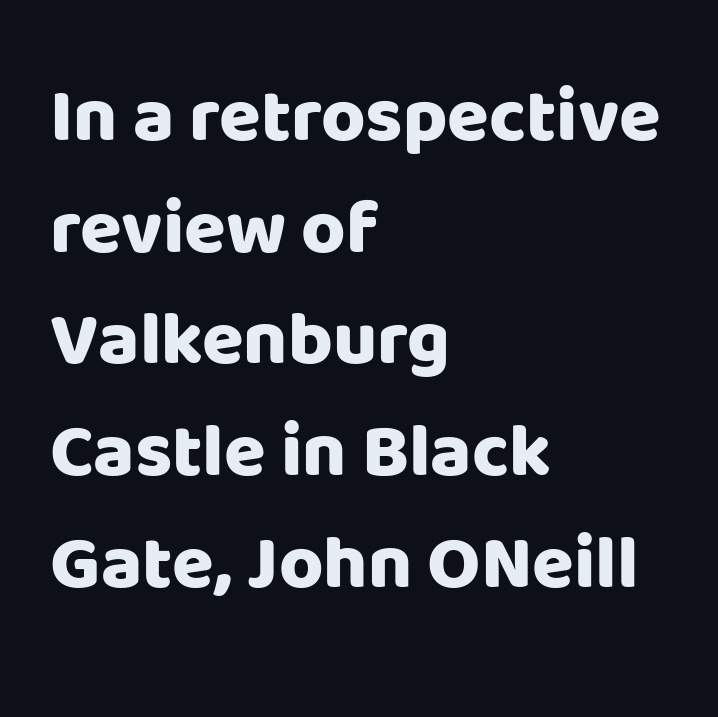
The image shows 76 px heavy sans-serif type, upright; set left-aligned, normal line spacing (1.47x), normal letter spacing, not underlined; low stroke contrast and a large x-height.
